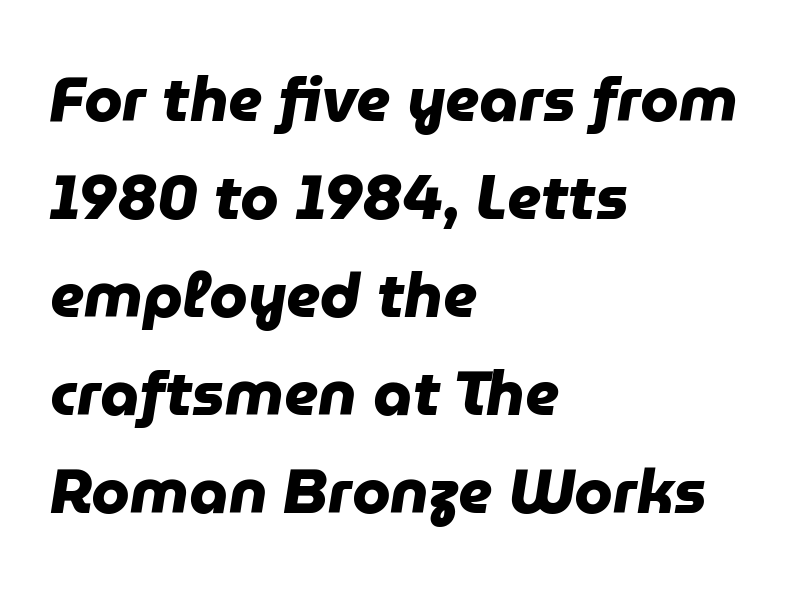
Where is the straight margin? On the left. Thick stems and heavy bowls — unmistakably bold. Notice how descenders clear the ascenders below comfortably — that's standard leading. Tracking here is standard; glyphs follow each other at the usual distance.
